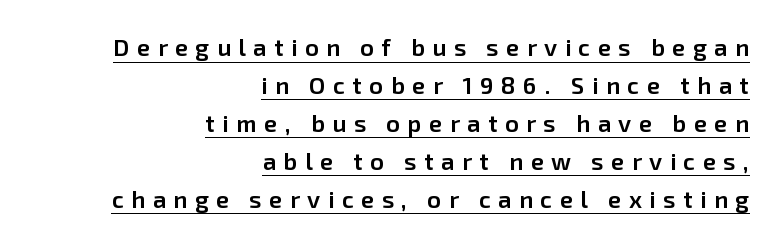
{"italic": "no", "bold": "semi", "underline": "yes", "align": "right", "line_spacing": "normal", "line_spacing_ratio": 1.58, "letter_spacing": "wide", "letter_spacing_em": 0.31, "glyph_px": 24}
